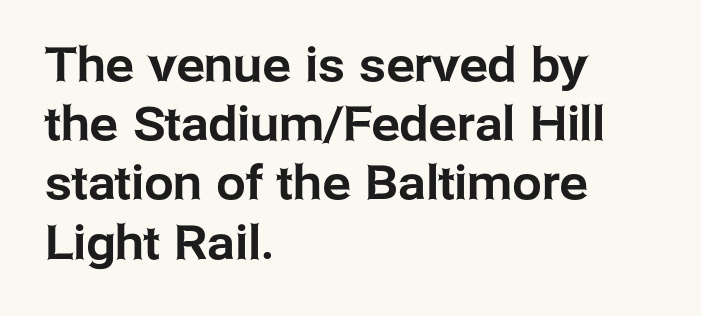
The image shows 47 px sans-serif type, upright; set left-aligned, normal line spacing (1.26x), normal letter spacing, not underlined; low stroke contrast and a medium x-height.
